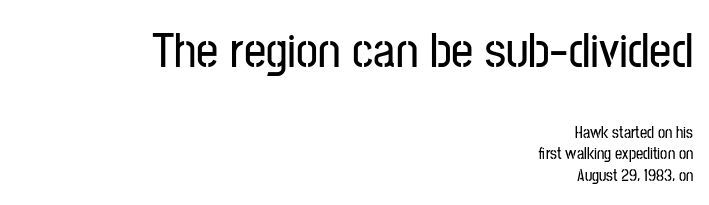
The image shows 49 px condensed sans-serif type, upright; set right-aligned, normal line spacing (1.34x), normal letter spacing, not underlined; the first (top) block is 3.06x larger; low stroke contrast and a medium x-height.
